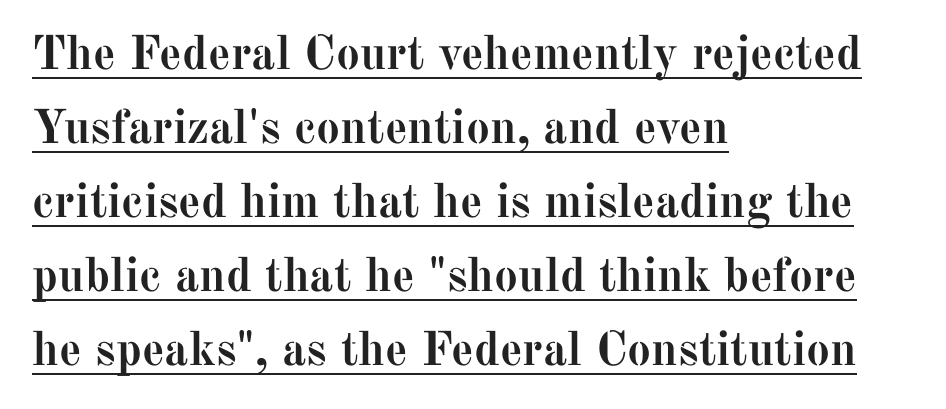
Q: Is the text bold? A: Yes.
Q: Is the text italic (slanted)? A: No, it is upright.
Q: Is the typeface a serif or a sans-serif typeface? A: Serif.
Q: Is the text underlined? A: Yes.
Q: How is the paragraph aligned? A: Left-aligned.
Q: Is the spacing between letters normal or unusually wide? A: Normal.
Q: Is the spacing between lines tight, normal or loose? A: Normal.
Q: Width (condensed, normal, or wide)? A: Normal.
Q: Stroke contrast? A: Medium.
Q: x-height? A: Medium.
Q: Monospaced? A: No.
